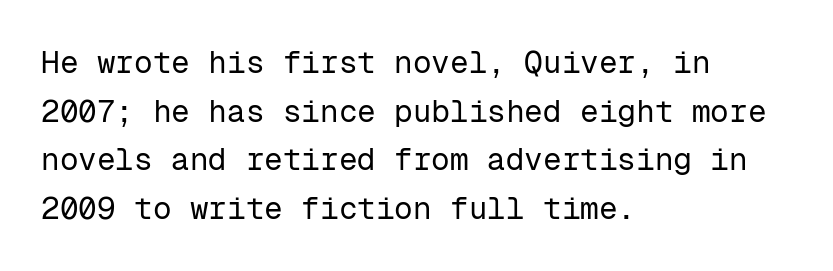
{"serif": "no", "italic": "no", "bold": "no", "weight": "regular", "width": "normal", "stroke_contrast": "low", "x_height": "medium", "monospaced": "yes", "underline": "no", "align": "left", "line_spacing": "normal", "line_spacing_ratio": 1.57, "letter_spacing": "normal", "letter_spacing_em": 0.0, "glyph_px": 31}
